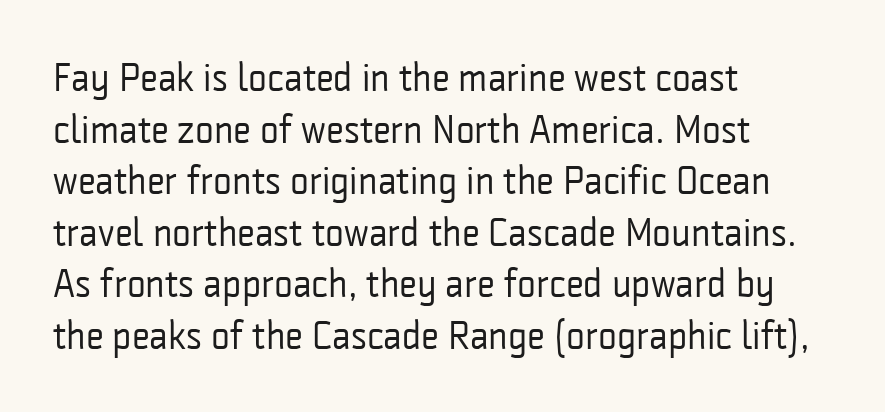
{"serif": "no", "italic": "no", "bold": "no", "weight": "regular", "width": "condensed", "stroke_contrast": "low", "x_height": "medium", "monospaced": "no", "underline": "no", "align": "left", "line_spacing": "normal", "line_spacing_ratio": 1.29, "letter_spacing": "normal", "letter_spacing_em": 0.0, "glyph_px": 40}
